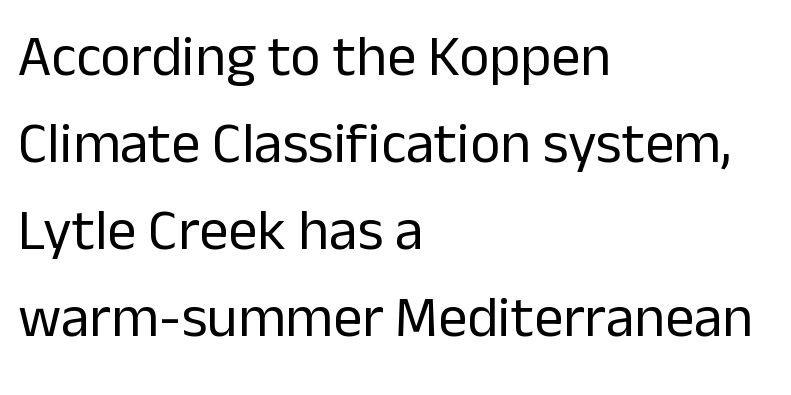
Q: Is the text bold? A: No.
Q: Is the text italic (slanted)? A: No, it is upright.
Q: Is the typeface a serif or a sans-serif typeface? A: Sans-serif.
Q: Is the text underlined? A: No.
Q: How is the paragraph aligned? A: Left-aligned.
Q: Is the spacing between letters normal or unusually wide? A: Normal.
Q: Is the spacing between lines tight, normal or loose? A: Normal.
Q: Width (condensed, normal, or wide)? A: Normal.
Q: Stroke contrast? A: Low.
Q: x-height? A: Medium.
Q: Monospaced? A: No.
